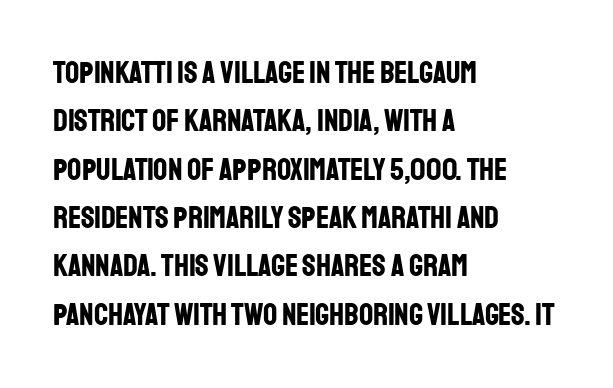
The image shows 31 px bold, condensed sans-serif type, upright; set left-aligned, normal line spacing (1.56x), normal letter spacing, not underlined; low stroke contrast and a large x-height.
